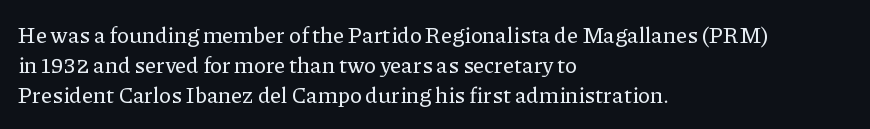
Q: Is the text italic (slanted)? A: No, it is upright.
Q: Is the text underlined? A: No.
Q: How is the paragraph aligned? A: Left-aligned.
Q: Is the spacing between letters normal or unusually wide? A: Normal.
Q: Is the spacing between lines tight, normal or loose? A: Normal.
